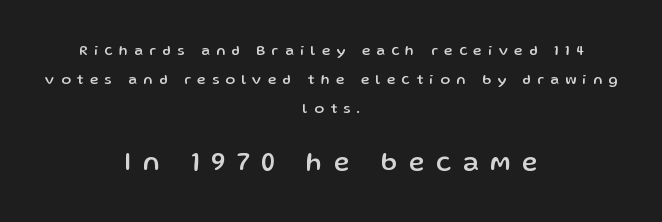
The image shows 26 px text type, upright; set centered, loose line spacing (2.07x), unusually wide letter spacing (+0.46 em), not underlined; the second (bottom) block is 1.86x larger.
